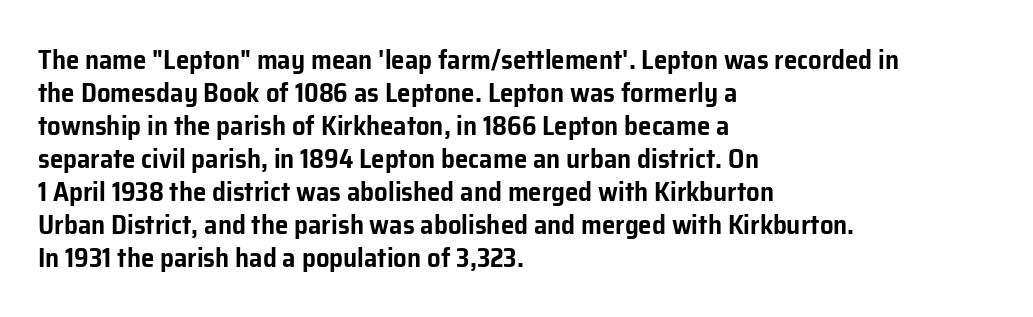
Q: Is the text italic (slanted)? A: No, it is upright.
Q: Is the text underlined? A: No.
Q: How is the paragraph aligned? A: Left-aligned.
Q: Is the spacing between letters normal or unusually wide? A: Normal.
